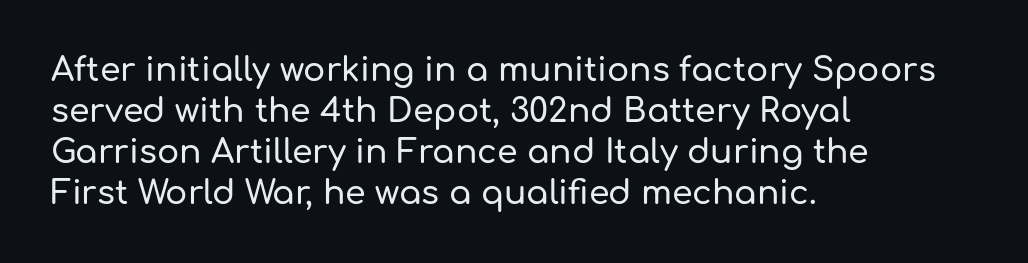
{"serif": "no", "italic": "no", "width": "normal", "stroke_contrast": "low", "x_height": "medium", "monospaced": "no", "underline": "no", "align": "left", "line_spacing_ratio": 1.24, "letter_spacing": "normal", "letter_spacing_em": 0.0, "glyph_px": 33}
